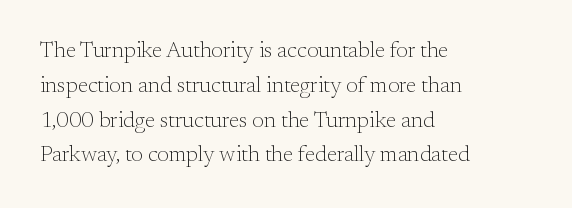
{"italic": "no", "bold": "no", "underline": "no", "align": "left", "line_spacing": "normal", "line_spacing_ratio": 1.58, "letter_spacing": "normal", "letter_spacing_em": 0.0, "glyph_px": 22}
